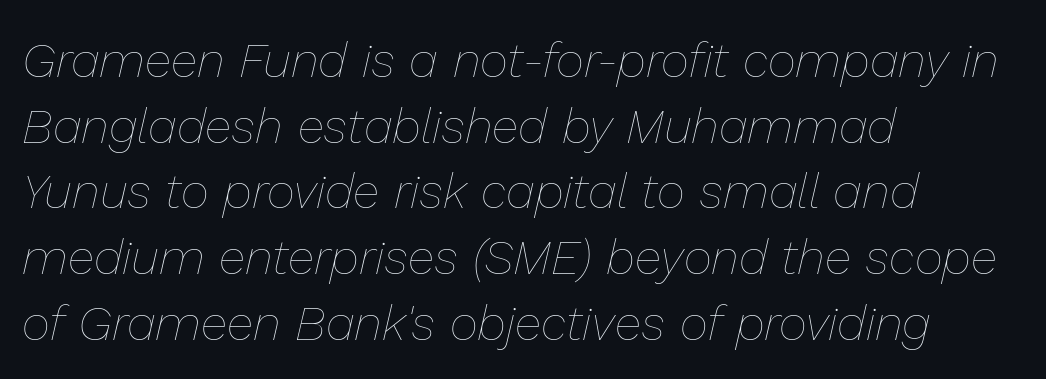
The image shows 49 px thin type, italic (leaning right); set left-aligned, normal line spacing (1.34x), normal letter spacing, not underlined; low stroke contrast and a medium x-height.
